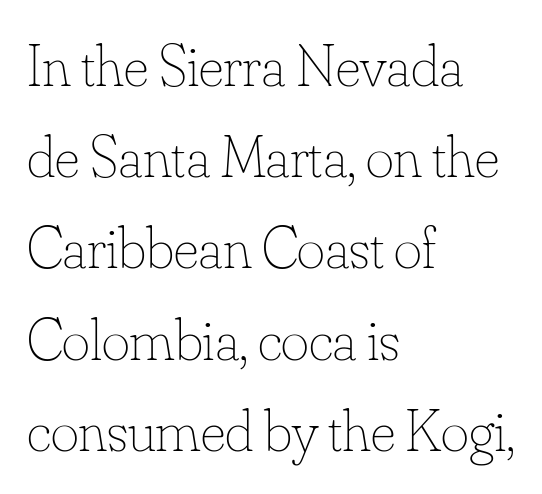
Q: Is the text bold? A: No.
Q: Is the text italic (slanted)? A: No, it is upright.
Q: Is the text underlined? A: No.
Q: How is the paragraph aligned? A: Left-aligned.
Q: Is the spacing between letters normal or unusually wide? A: Normal.
Q: Is the spacing between lines tight, normal or loose? A: Normal.
Q: Width (condensed, normal, or wide)? A: Normal.
Q: Stroke contrast? A: Low.
Q: x-height? A: Small.
Q: Monospaced? A: No.
